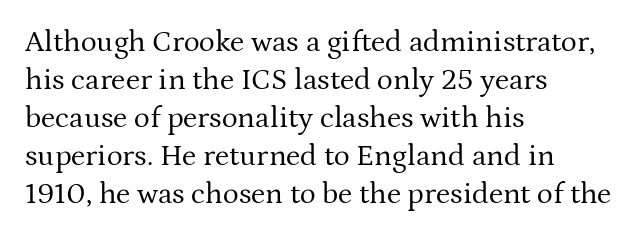
The image shows 30 px regular-weight serif type, upright; set left-aligned, normal line spacing (1.27x), normal letter spacing, not underlined; medium stroke contrast and a medium x-height.
